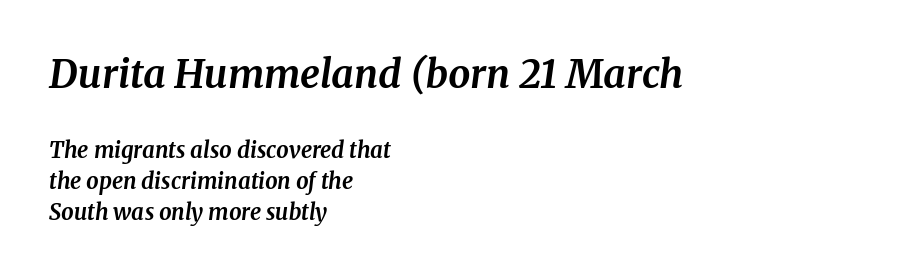
Varying glyph widths throughout — classic text-font behaviour. The rendering uses a moderate line-height, typical for paragraphs. Tracking here is standard; glyphs follow each other at the usual distance. The typesetting leans heavy: a genuine bold. Look at the glyph heights: the upper group is clearly the bigger setting.
